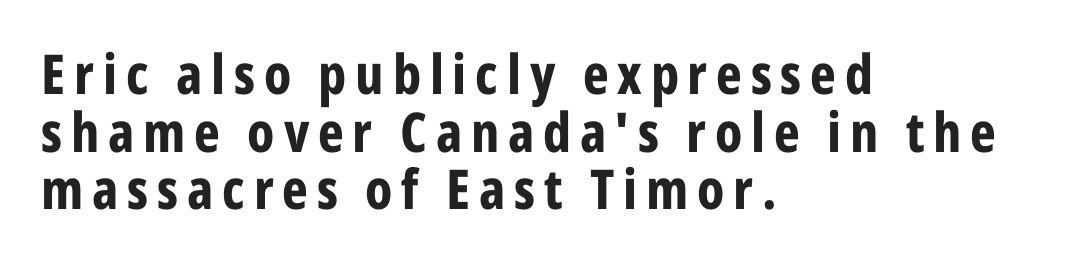
Q: Is the text bold? A: Yes.
Q: Is the text italic (slanted)? A: No, it is upright.
Q: Is the typeface a serif or a sans-serif typeface? A: Sans-serif.
Q: Is the text underlined? A: No.
Q: How is the paragraph aligned? A: Left-aligned.
Q: Is the spacing between lines tight, normal or loose? A: Tight.
Q: Width (condensed, normal, or wide)? A: Condensed.
Q: Stroke contrast? A: Low.
Q: x-height? A: Medium.
Q: Monospaced? A: No.
